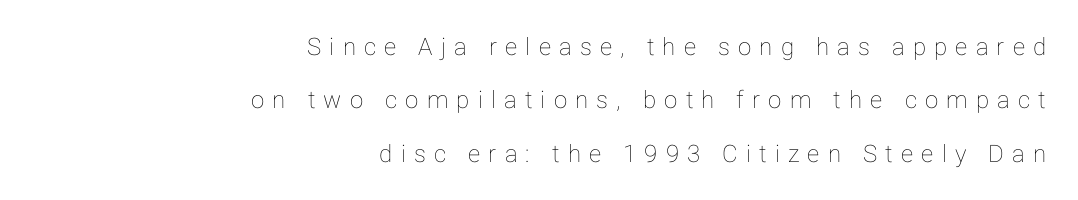
{"italic": "no", "underline": "no", "align": "right", "line_spacing": "loose", "line_spacing_ratio": 2.22, "letter_spacing": "wide", "letter_spacing_em": 0.34, "glyph_px": 24}
